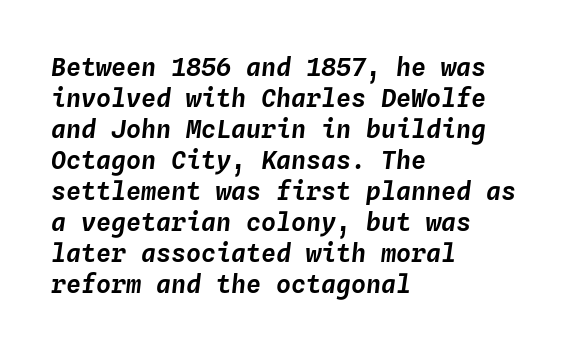
Q: Is the text italic (slanted)? A: Yes, it leans right by about 4 degrees.
Q: Is the text underlined? A: No.
Q: How is the paragraph aligned? A: Left-aligned.
Q: Is the spacing between letters normal or unusually wide? A: Normal.
